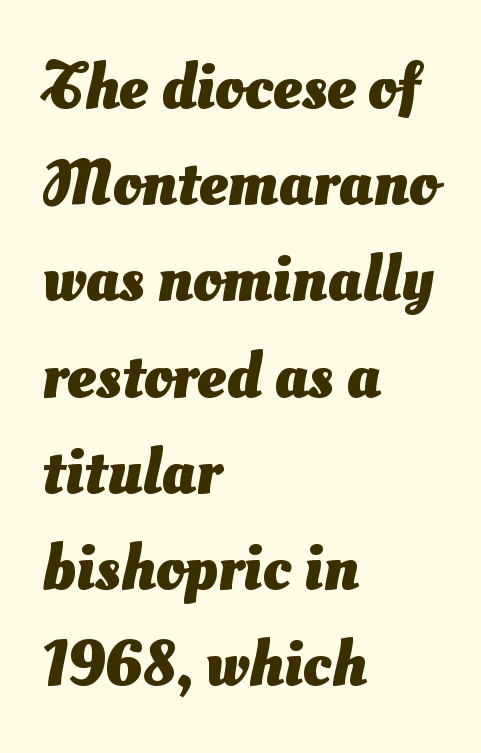
What stands out about the letter spacing? Nothing — it is the standard amount. Normally led — the rows are evenly, conventionally spaced. Unmarked baselines from the first word to the last. What kind of face is this? One without serifs — a sans.
